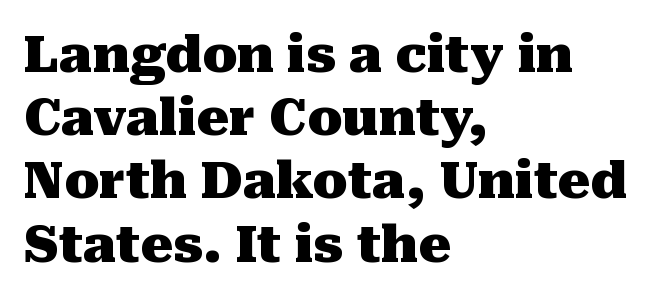
Q: Is the text bold? A: Yes.
Q: Is the text italic (slanted)? A: No, it is upright.
Q: Is the typeface a serif or a sans-serif typeface? A: Serif.
Q: Is the text underlined? A: No.
Q: How is the paragraph aligned? A: Left-aligned.
Q: Is the spacing between letters normal or unusually wide? A: Normal.
Q: Width (condensed, normal, or wide)? A: Normal.
Q: Stroke contrast? A: Medium.
Q: x-height? A: Medium.
Q: Monospaced? A: No.
